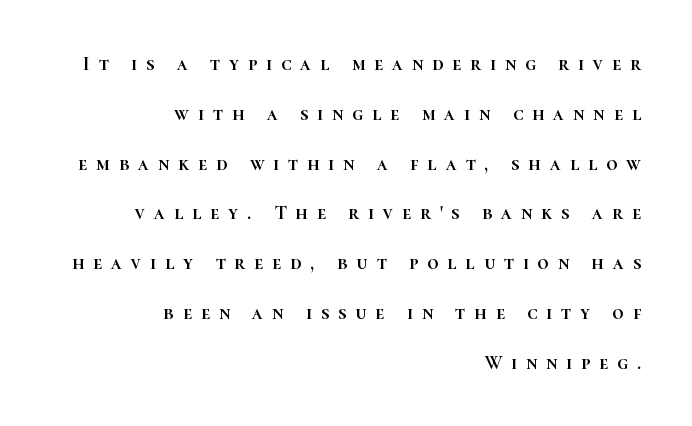
{"italic": "no", "underline": "no", "align": "right", "line_spacing": "loose", "line_spacing_ratio": 2.49, "letter_spacing": "wide", "letter_spacing_em": 0.44, "glyph_px": 20}
